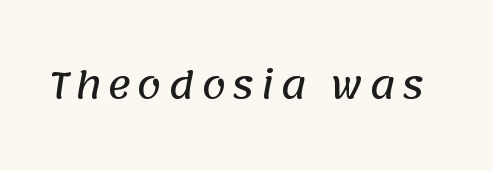
The image shows 36 px sans-serif type; set not underlined; low stroke contrast and a large x-height.
